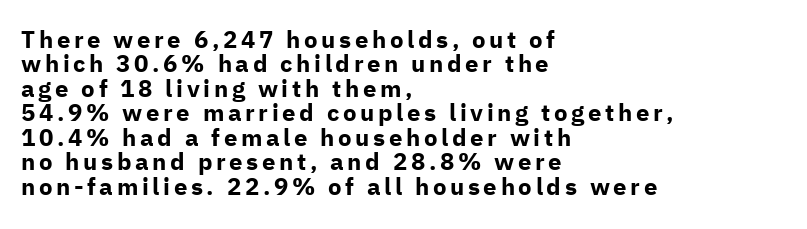
{"italic": "no", "bold": "yes", "underline": "no", "align": "left", "line_spacing": "tight", "line_spacing_ratio": 1.02, "glyph_px": 24}
